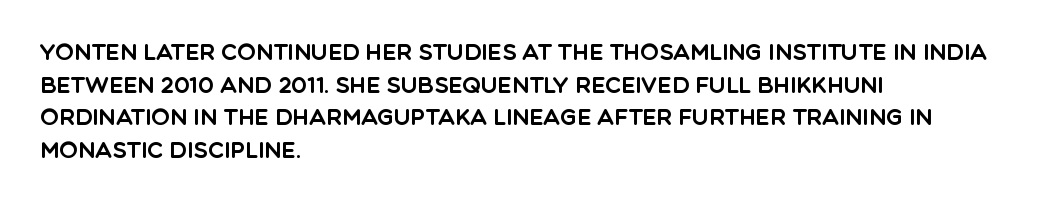
The image shows 22 px text type, upright; set left-aligned, normal line spacing (1.48x), normal letter spacing, not underlined.
